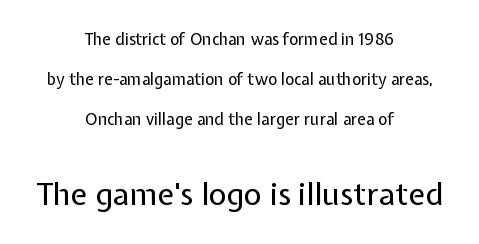
Q: Is the text bold? A: No.
Q: Is the text italic (slanted)? A: No, it is upright.
Q: Is the typeface a serif or a sans-serif typeface? A: Sans-serif.
Q: Is the text underlined? A: No.
Q: How is the paragraph aligned? A: Centered.
Q: Is the spacing between letters normal or unusually wide? A: Normal.
Q: Is the spacing between lines tight, normal or loose? A: Loose.
Q: Which block of text is set in a larger size, the first (top) or the second (bottom)? A: The second (bottom) one.
Q: Width (condensed, normal, or wide)? A: Normal.
Q: Stroke contrast? A: Low.
Q: x-height? A: Medium.
Q: Monospaced? A: No.
